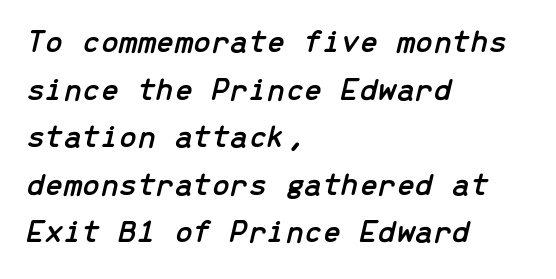
The line texture is even and compact thanks to regular tracking. Note the uniform advance width — an 'i' takes as much space as an 'm'. Line beginnings align vertically; line endings do not. In terms of leading, this rendering sits right in the middle. Nobody drew a line under any word here.
